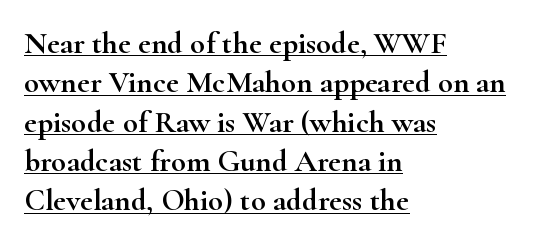
Compared with a centered layout, this one pins lines to the left instead. Short note: letters normally spaced. The glyphs are accompanied by a horizontal stroke just below them. A normal amount of white space separates one row of letters from the next. Rendered with straight, roman letterforms.
